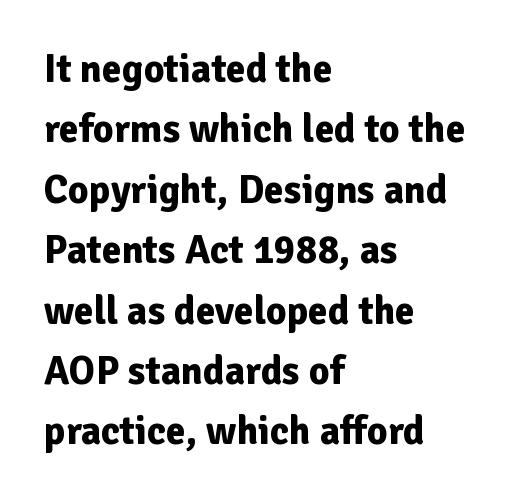
The image shows 40 px bold sans-serif type, upright; set left-aligned, normal line spacing (1.51x), normal letter spacing, not underlined; low stroke contrast and a medium x-height.
